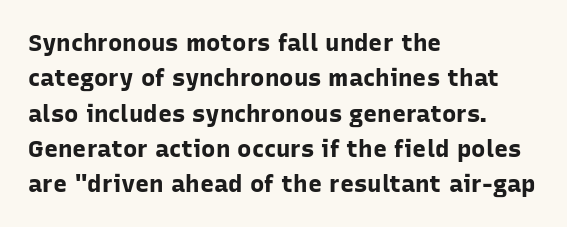
{"italic": "no", "bold": "yes", "underline": "no", "align": "left", "line_spacing": "normal", "line_spacing_ratio": 1.47, "letter_spacing": "normal", "letter_spacing_em": 0.0, "glyph_px": 24}
